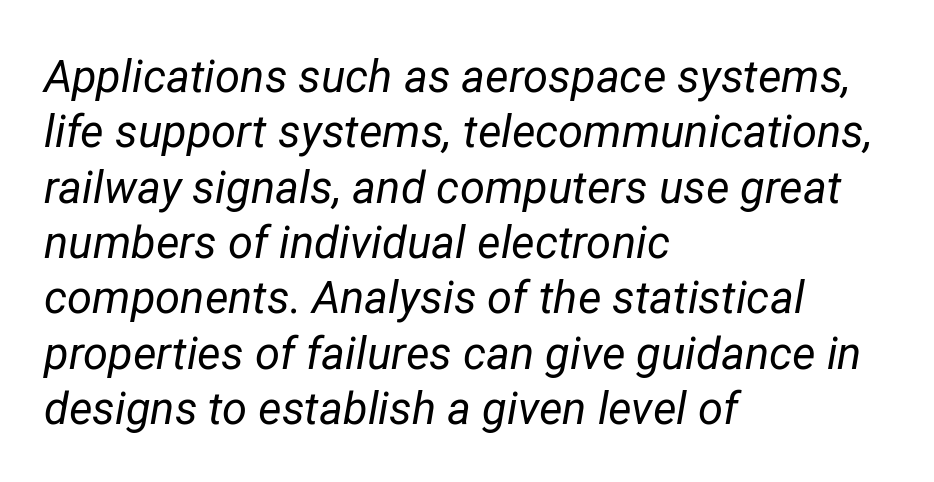
{"italic": "yes", "lean": "right", "slant_degrees": 12, "bold": "no", "weight": "regular", "width": "normal", "stroke_contrast": "low", "x_height": "medium", "monospaced": "no", "underline": "no", "align": "left", "line_spacing_ratio": 1.23, "letter_spacing": "normal", "letter_spacing_em": 0.0, "glyph_px": 45}
